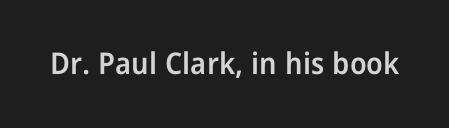
{"serif": "no", "italic": "no", "bold": "semi", "weight": "semibold", "width": "condensed", "stroke_contrast": "low", "x_height": "medium", "monospaced": "no", "underline": "no", "letter_spacing": "normal", "letter_spacing_em": 0.0, "glyph_px": 30}
